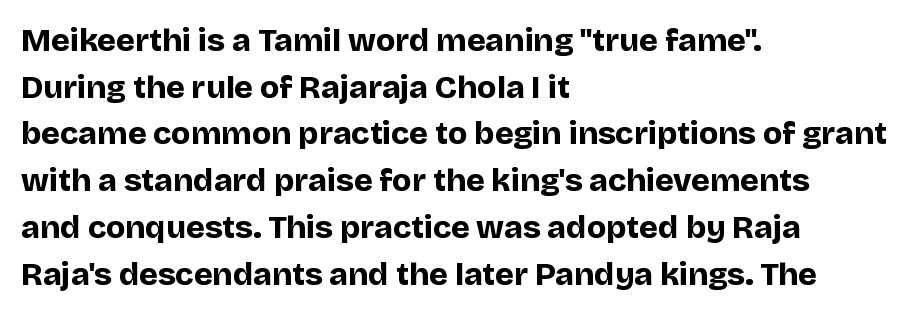
The image shows 32 px bold sans-serif type, upright; set left-aligned, normal line spacing (1.46x), normal letter spacing, not underlined; low stroke contrast and a large x-height.
